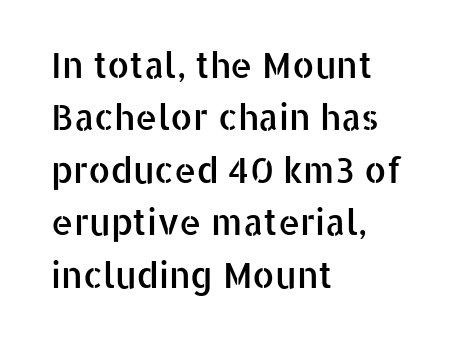
Nothing sits at the stroke ends, so this counts as sans-serif. This rendering features lettering with no underline. Nope, not italic — everything's standing straight. Compared with typical body copy, the letter spacing here is the same. A typesetter would call this leading conventional body-copy spacing. You could not count columns in this text — the font is proportionally spaced.
